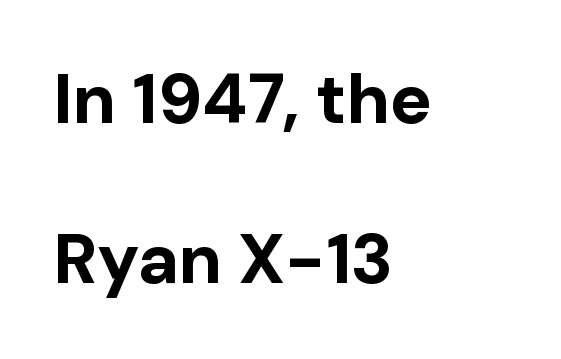
There is no visible air inserted between adjacent glyphs. Font category for this specimen: sans-serif. The lines are spread far apart with generous leading. Every row of glyphs begins at an identical x-position on the left.
